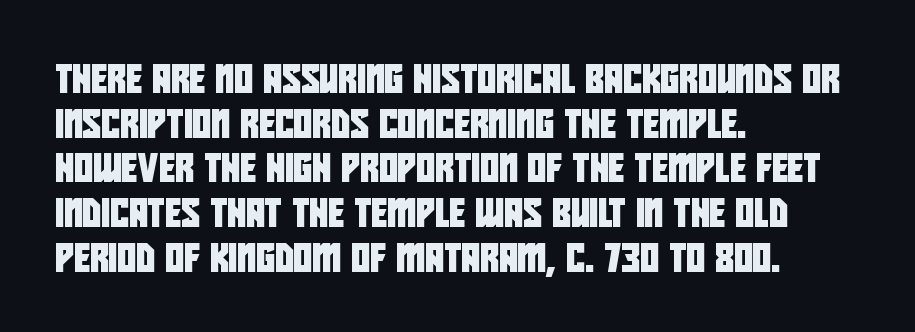
Q: Is the typeface a serif or a sans-serif typeface? A: Sans-serif.
Q: Is the text underlined? A: No.
Q: How is the paragraph aligned? A: Left-aligned.
Q: Is the spacing between letters normal or unusually wide? A: Normal.
Q: Is the spacing between lines tight, normal or loose? A: Normal.
Q: Width (condensed, normal, or wide)? A: Condensed.
Q: Stroke contrast? A: Low.
Q: x-height? A: Large.
Q: Monospaced? A: No.
